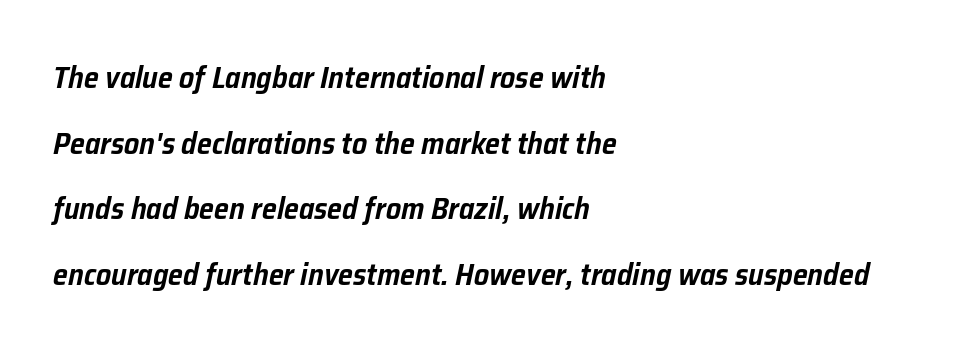
The image shows 30 px text type, italic (leaning right); set left-aligned, loose line spacing (2.19x), normal letter spacing, not underlined; low stroke contrast and a medium x-height.
